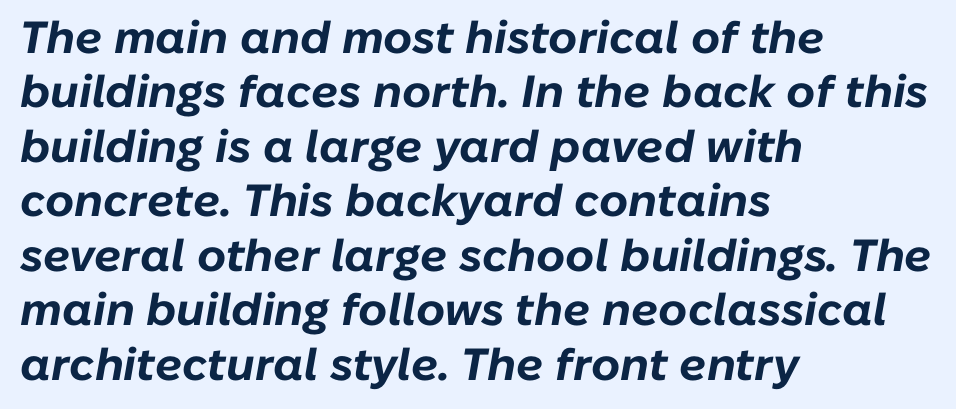
{"italic": "yes", "lean": "right", "slant_degrees": 10, "bold": "yes", "weight": "bold", "width": "normal", "stroke_contrast": "low", "x_height": "medium", "monospaced": "no", "underline": "no", "align": "left", "line_spacing_ratio": 1.21, "letter_spacing": "normal", "letter_spacing_em": 0.0, "glyph_px": 45}
